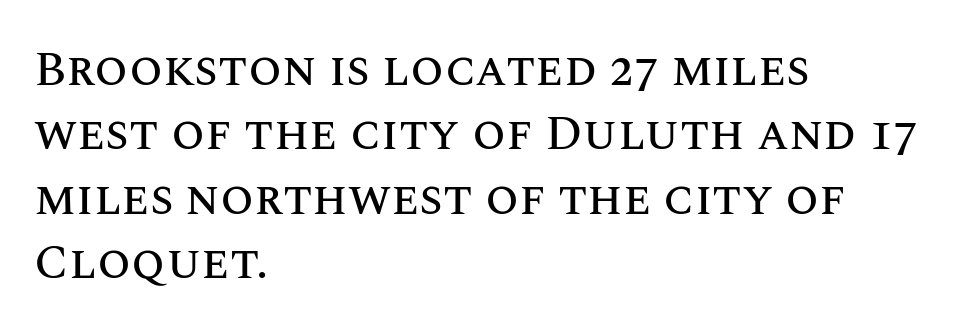
The image shows 48 px text type, upright; set left-aligned, normal line spacing (1.34x), normal letter spacing, not underlined; medium stroke contrast and a large x-height.
